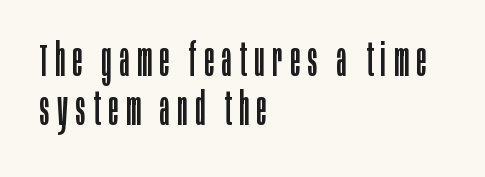
The image shows 46 px regular-weight, condensed sans-serif type, upright; set left-aligned, tight line spacing (1.07x), not underlined; low stroke contrast and a large x-height.
